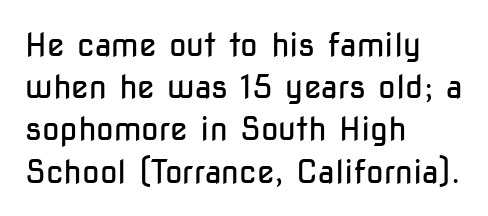
The image shows 32 px regular-weight, condensed sans-serif type, upright; set left-aligned, normal line spacing (1.32x), normal letter spacing, not underlined; low stroke contrast and a medium x-height.
